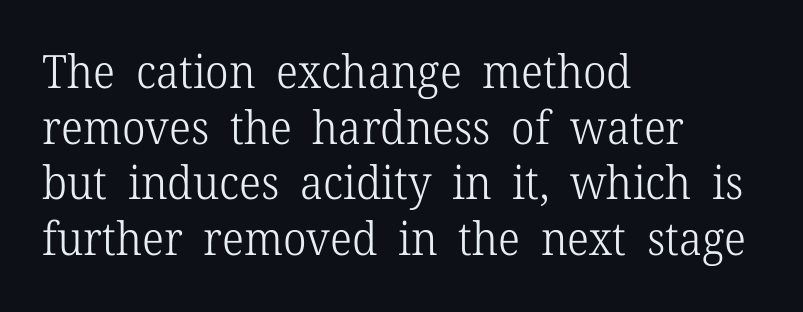
Q: Is the text bold? A: No.
Q: Is the text italic (slanted)? A: No, it is upright.
Q: Is the typeface a serif or a sans-serif typeface? A: Serif.
Q: Is the text underlined? A: No.
Q: How is the paragraph aligned? A: Left-aligned.
Q: Is the spacing between letters normal or unusually wide? A: Normal.
Q: Width (condensed, normal, or wide)? A: Normal.
Q: Stroke contrast? A: Low.
Q: x-height? A: Medium.
Q: Monospaced? A: No.
